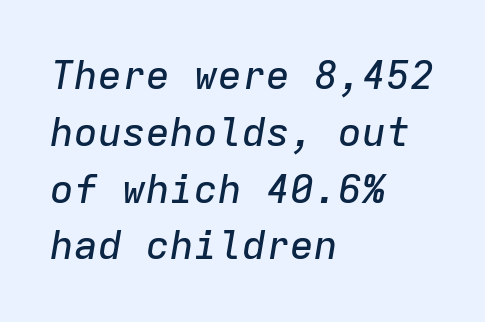
Q: Is the text italic (slanted)? A: Yes, it leans right by about 9 degrees.
Q: Is the text underlined? A: No.
Q: How is the paragraph aligned? A: Left-aligned.
Q: Is the spacing between letters normal or unusually wide? A: Normal.
Q: Is the spacing between lines tight, normal or loose? A: Normal.
Q: Width (condensed, normal, or wide)? A: Normal.
Q: Stroke contrast? A: Low.
Q: x-height? A: Medium.
Q: Monospaced? A: Yes.
